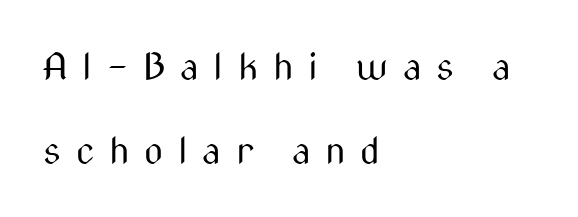
Posture: straight, roman, zero tilt. Clear beneath every line of the passage. This is not heavy type; no bold has been used. The passage is arranged the way most books set body copy — flush left. The passage shown is typeset with a sans-serif family.
